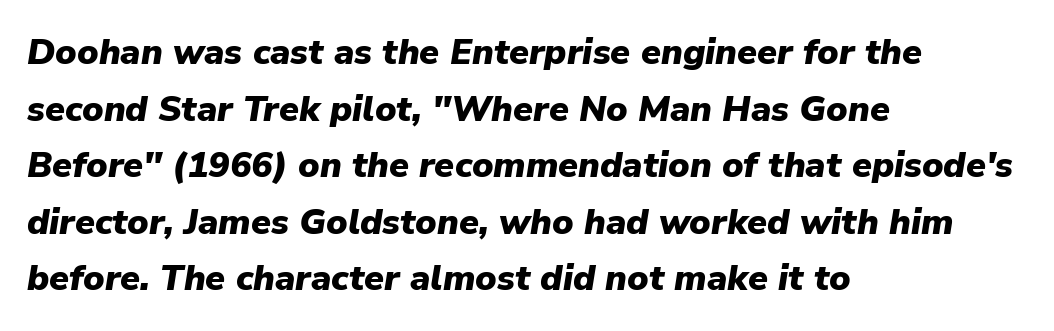
The image shows 36 px heavy type, italic (leaning right); set left-aligned, normal line spacing (1.57x), normal letter spacing, not underlined; low stroke contrast and a medium x-height.
